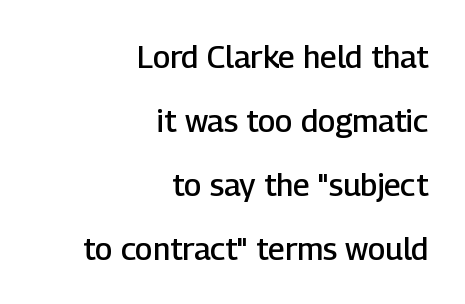
Q: Is the text bold? A: Semi-bold.
Q: Is the text italic (slanted)? A: No, it is upright.
Q: Is the typeface a serif or a sans-serif typeface? A: Sans-serif.
Q: Is the text underlined? A: No.
Q: How is the paragraph aligned? A: Right-aligned.
Q: Is the spacing between letters normal or unusually wide? A: Normal.
Q: Is the spacing between lines tight, normal or loose? A: Loose.
Q: Width (condensed, normal, or wide)? A: Normal.
Q: Stroke contrast? A: Low.
Q: x-height? A: Medium.
Q: Monospaced? A: No.
